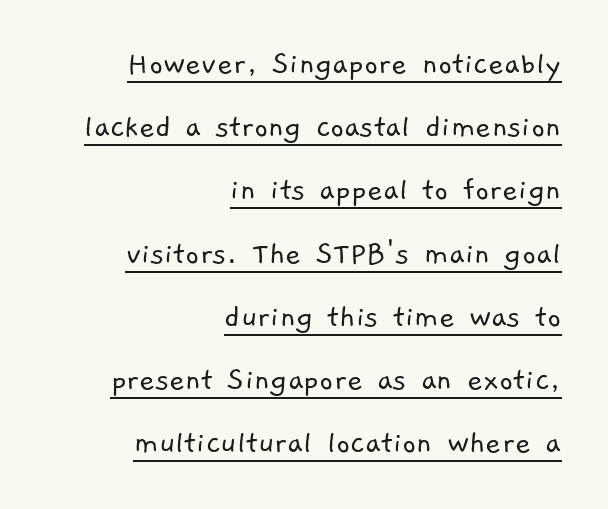
Q: Is the text bold? A: No.
Q: Is the typeface a serif or a sans-serif typeface? A: Sans-serif.
Q: Is the text underlined? A: Yes.
Q: How is the paragraph aligned? A: Right-aligned.
Q: Is the spacing between letters normal or unusually wide? A: Normal.
Q: Width (condensed, normal, or wide)? A: Normal.
Q: Stroke contrast? A: Low.
Q: x-height? A: Medium.
Q: Monospaced? A: No.
